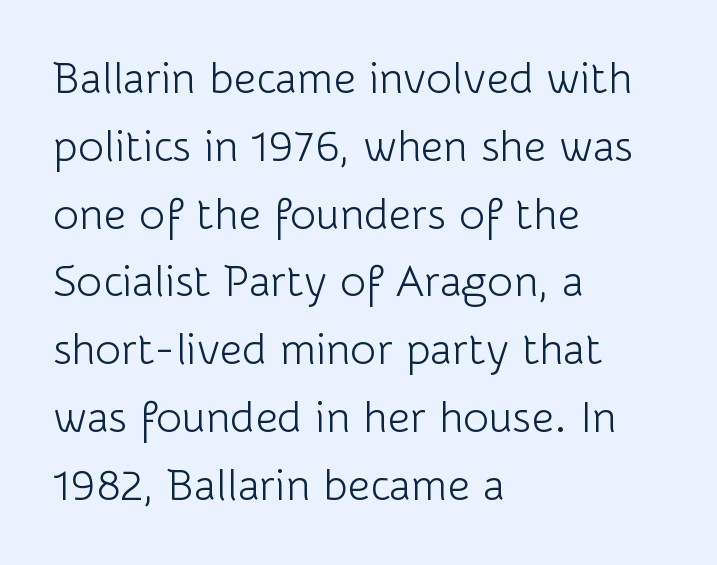
Casual observation: everything's shoved over to the left. The line texture is even and compact thanks to regular tracking. You can tell it's not italic because the verticals are truly vertical. The font is comparable to plain body text, perhaps lighter. Descender tails drop into unmarked territory. Each letter keeps its own natural width here, so spacing adapts to shape.
